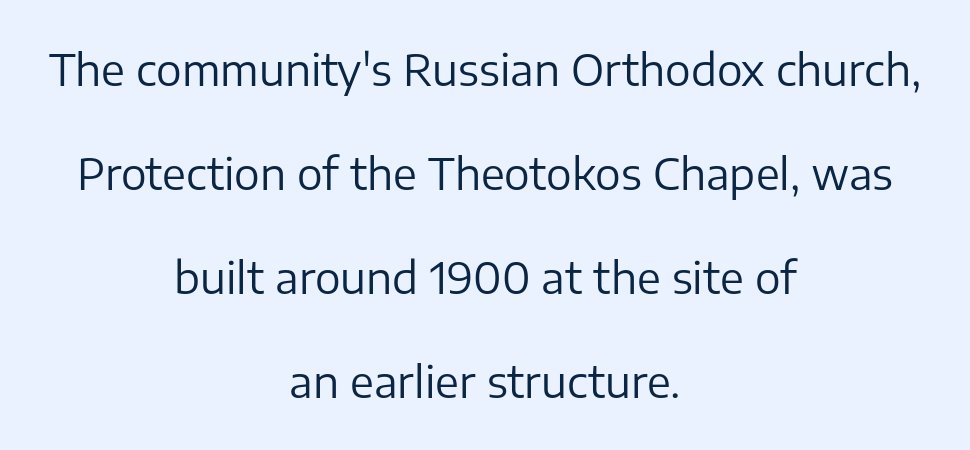
Q: Is the text bold? A: No.
Q: Is the text italic (slanted)? A: No, it is upright.
Q: Is the typeface a serif or a sans-serif typeface? A: Sans-serif.
Q: Is the text underlined? A: No.
Q: How is the paragraph aligned? A: Centered.
Q: Is the spacing between letters normal or unusually wide? A: Normal.
Q: Is the spacing between lines tight, normal or loose? A: Loose.
Q: Width (condensed, normal, or wide)? A: Normal.
Q: Stroke contrast? A: Low.
Q: x-height? A: Medium.
Q: Monospaced? A: No.
